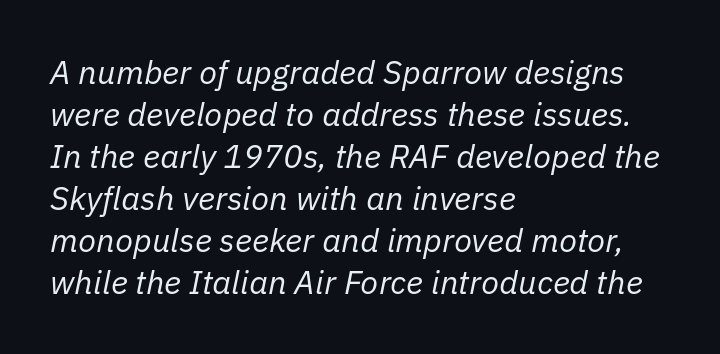
Q: Is the text bold? A: No.
Q: Is the text italic (slanted)? A: Yes, it leans right by about 11 degrees.
Q: Is the text underlined? A: No.
Q: How is the paragraph aligned? A: Left-aligned.
Q: Is the spacing between letters normal or unusually wide? A: Normal.
Q: Is the spacing between lines tight, normal or loose? A: Normal.
Q: Width (condensed, normal, or wide)? A: Normal.
Q: Stroke contrast? A: Low.
Q: x-height? A: Medium.
Q: Monospaced? A: No.
